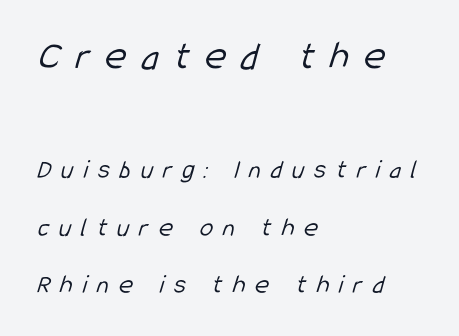
{"serif": "no", "bold": "no", "weight": "light", "width": "condensed", "stroke_contrast": "low", "x_height": "medium", "monospaced": "no", "underline": "no", "align": "left", "line_spacing": "loose", "line_spacing_ratio": 2.13, "letter_spacing": "wide", "letter_spacing_em": 0.37, "larger_block": "first", "size_ratio": 1.52, "glyph_px": 41}
